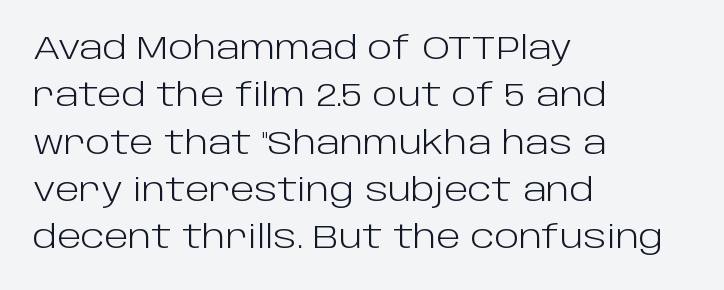
The lines are quadded left. Serifs: no, the terminals of the letterforms are clean. When letters stand straight like this, we call the style roman or upright. This block has exactly the height ordinary leading produces. In terms of letterspacing, this is plain default setting. Caption: face not bold, strokes unweighted.
